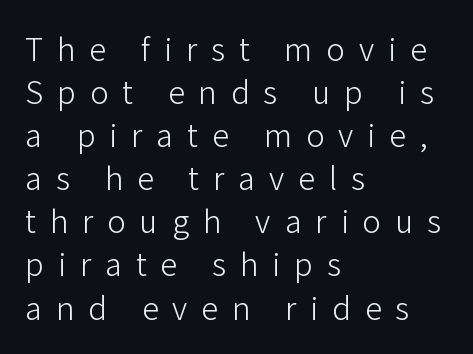
{"serif": "no", "italic": "no", "bold": "no", "weight": "light", "width": "normal", "stroke_contrast": "low", "x_height": "medium", "monospaced": "no", "underline": "no", "align": "left", "line_spacing": "normal", "line_spacing_ratio": 1.39, "letter_spacing": "wide", "letter_spacing_em": 0.45, "glyph_px": 31}
